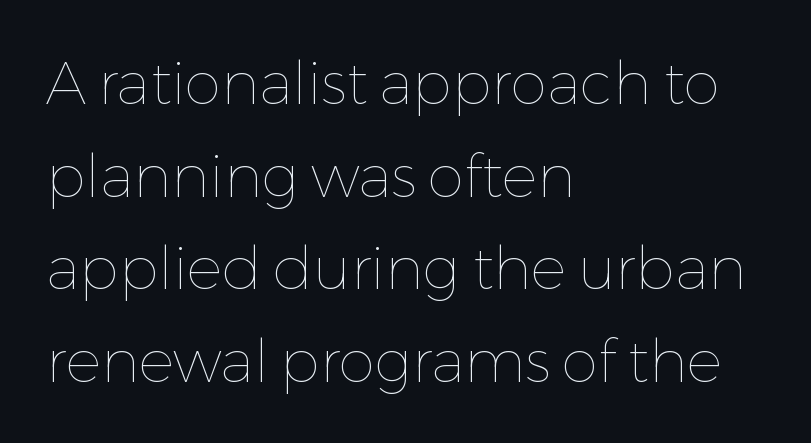
Q: Is the text bold? A: No.
Q: Is the text italic (slanted)? A: No, it is upright.
Q: Is the text underlined? A: No.
Q: How is the paragraph aligned? A: Left-aligned.
Q: Is the spacing between letters normal or unusually wide? A: Normal.
Q: Is the spacing between lines tight, normal or loose? A: Normal.
Q: Width (condensed, normal, or wide)? A: Normal.
Q: Stroke contrast? A: Low.
Q: x-height? A: Medium.
Q: Monospaced? A: No.
